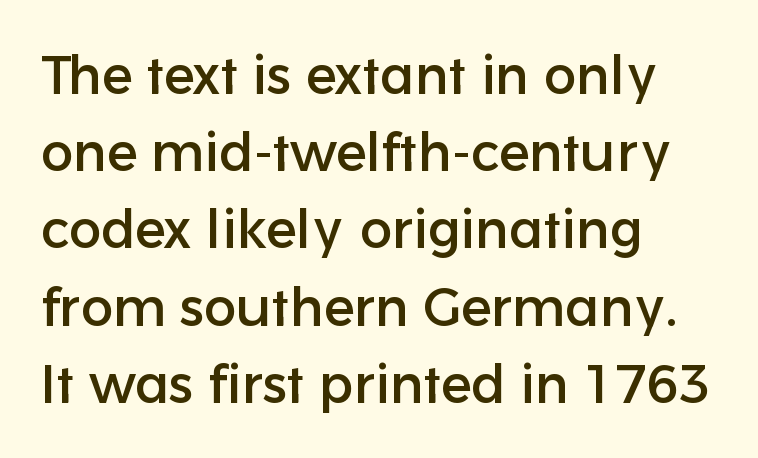
Stroke terminals: plain, sans-serif. Rendered with straight, roman letterforms. The passage shown is typed in a proportional face where columns would drift. Evenly set lines give the paragraph a standard silhouette. Caption: standard tracking, unaltered.
